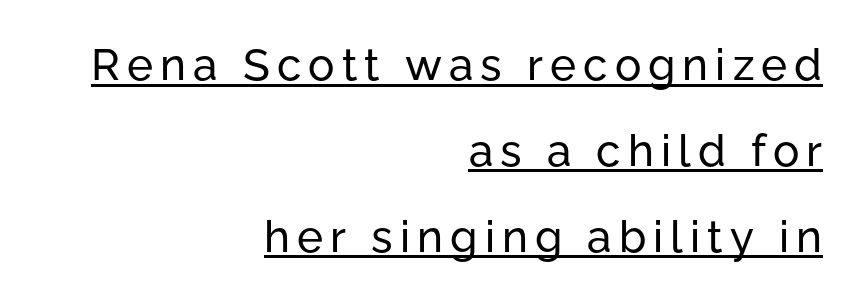
The image shows 44 px sans-serif type, upright; set right-aligned, loose line spacing (1.95x), underlined; low stroke contrast and a medium x-height.
